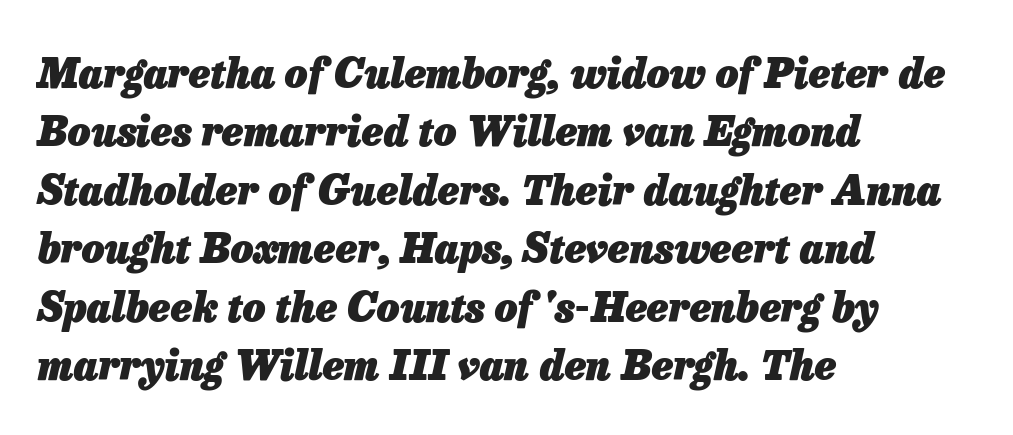
{"italic": "yes", "lean": "right", "slant_degrees": 13, "bold": "yes", "weight": "heavy", "width": "normal", "stroke_contrast": "low", "x_height": "medium", "monospaced": "no", "underline": "no", "align": "left", "line_spacing": "normal", "line_spacing_ratio": 1.46, "letter_spacing": "normal", "letter_spacing_em": 0.0, "glyph_px": 40}
